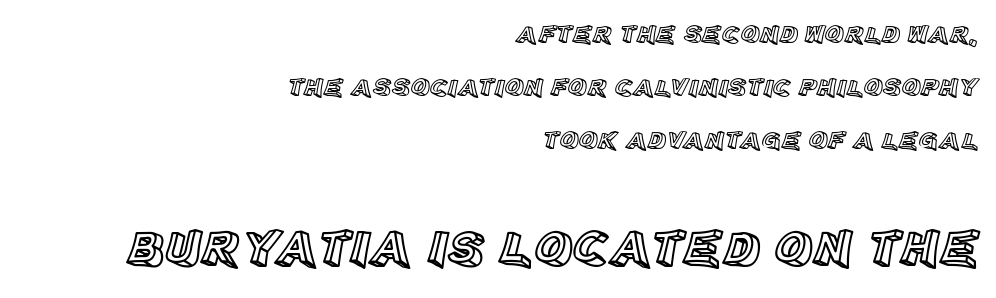
{"width": "normal", "x_height": "large", "monospaced": "no", "underline": "no", "align": "right", "line_spacing": "loose", "line_spacing_ratio": 2.03, "letter_spacing": "normal", "letter_spacing_em": 0.0, "larger_block": "second", "size_ratio": 2.0, "glyph_px": 52}
